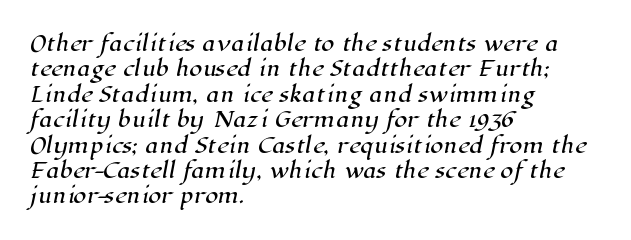
The image shows 21 px text type; set left-aligned, line spacing 1.21x, normal letter spacing, not underlined.
